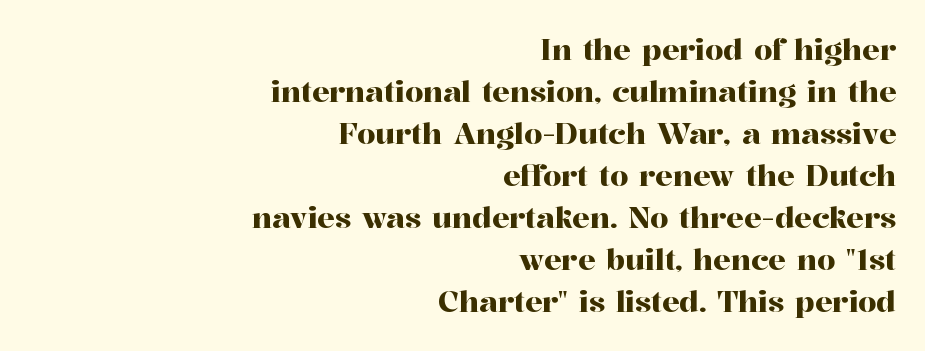
Q: Is the text italic (slanted)? A: No, it is upright.
Q: Is the typeface a serif or a sans-serif typeface? A: Serif.
Q: Is the text underlined? A: No.
Q: How is the paragraph aligned? A: Right-aligned.
Q: Is the spacing between letters normal or unusually wide? A: Normal.
Q: Is the spacing between lines tight, normal or loose? A: Normal.
Q: Width (condensed, normal, or wide)? A: Normal.
Q: Stroke contrast? A: High.
Q: x-height? A: Medium.
Q: Monospaced? A: No.
